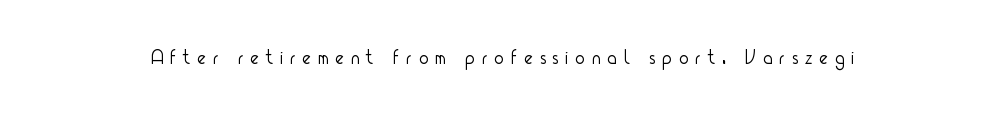
Q: Is the text bold? A: No.
Q: Is the text italic (slanted)? A: No, it is upright.
Q: Is the text underlined? A: No.
Q: Is the spacing between letters normal or unusually wide? A: Unusually wide.
